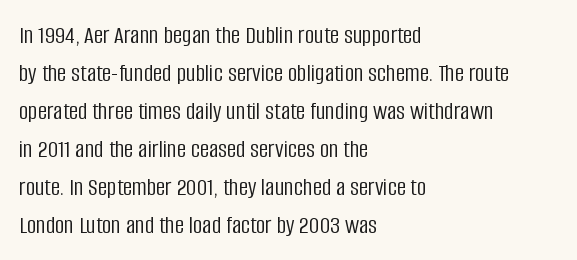
{"italic": "no", "bold": "no", "underline": "no", "align": "left", "line_spacing": "normal", "line_spacing_ratio": 1.46, "letter_spacing": "normal", "letter_spacing_em": 0.0, "glyph_px": 26}
